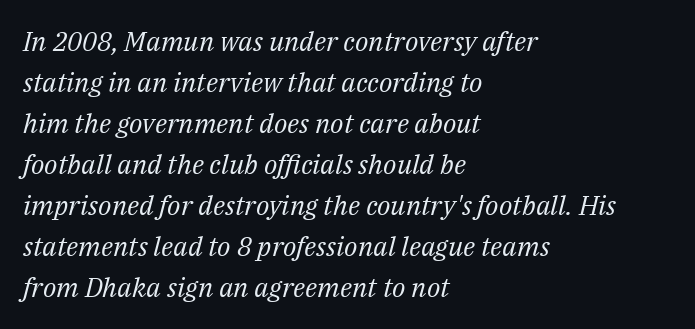
Q: Is the text bold? A: No.
Q: Is the text italic (slanted)? A: Yes, it leans right by about 14 degrees.
Q: Is the text underlined? A: No.
Q: How is the paragraph aligned? A: Left-aligned.
Q: Is the spacing between letters normal or unusually wide? A: Normal.
Q: Is the spacing between lines tight, normal or loose? A: Normal.
